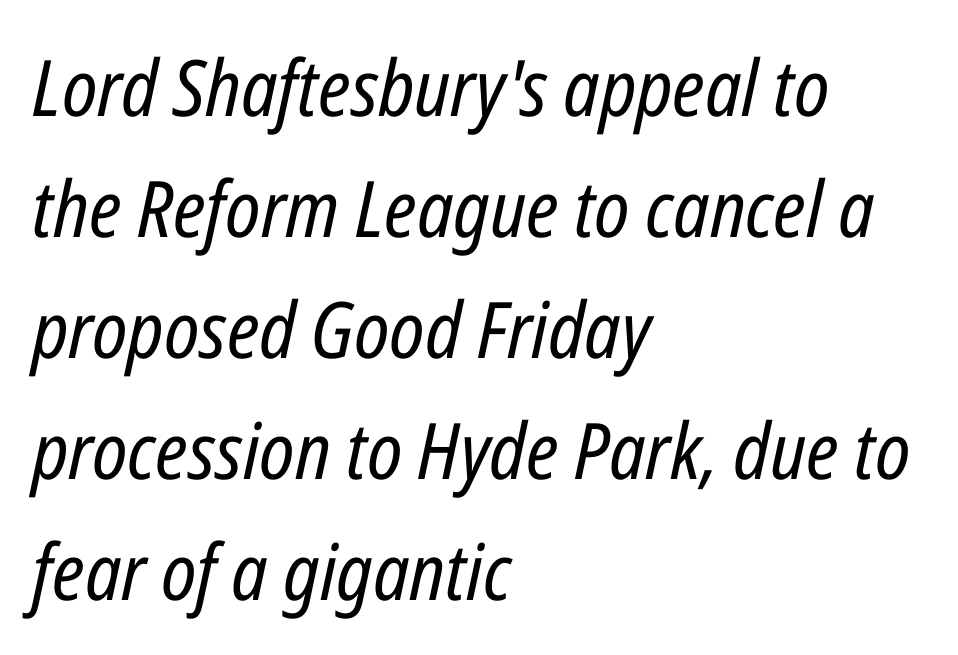
No heavy texture on the line: the type isn't bold. There is no visible air inserted between adjacent glyphs. An italicized treatment has been applied to the whole sample. Teacher's note: observe the even left margin — that is flush-left alignment. Words float on clear page, feet unadorned.
